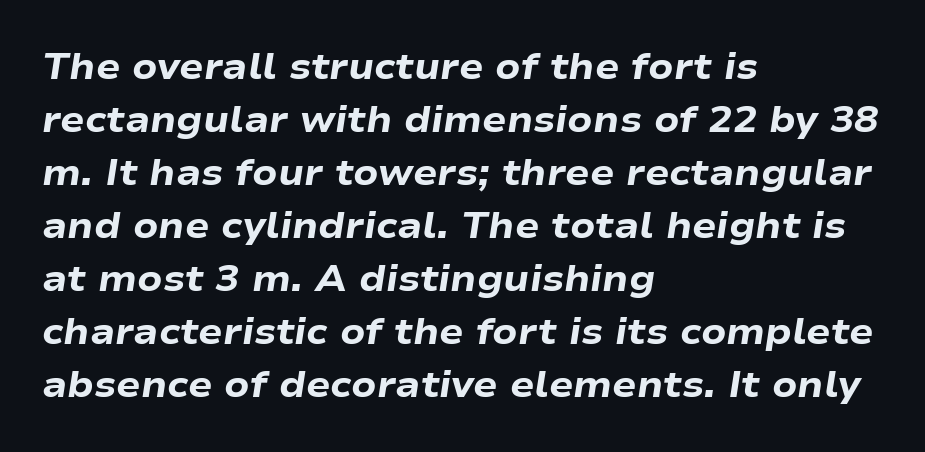
Q: Is the text bold? A: Yes.
Q: Is the text italic (slanted)? A: Yes, it leans right by about 9 degrees.
Q: Is the text underlined? A: No.
Q: How is the paragraph aligned? A: Left-aligned.
Q: Is the spacing between letters normal or unusually wide? A: Normal.
Q: Is the spacing between lines tight, normal or loose? A: Normal.
Q: Width (condensed, normal, or wide)? A: Wide.
Q: Stroke contrast? A: Low.
Q: x-height? A: Medium.
Q: Monospaced? A: No.
